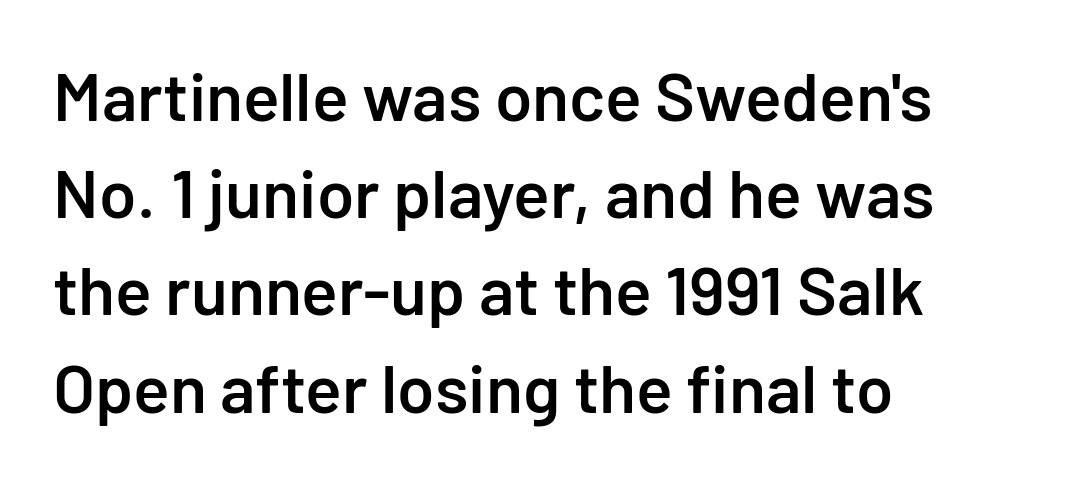
The type family on display is of the sans-serif kind. The characters look somewhat weighty, a semibold short of true bold. Compared with typical body copy, the letter spacing here is the same. Check under the words: just untouched page. Character widths vary here, with narrow letters taking less room than wide ones.
